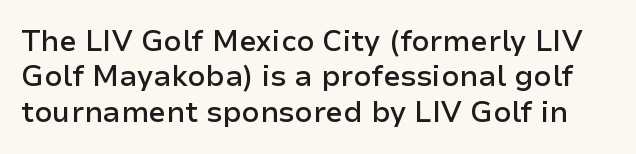
Q: Is the text bold? A: Semi-bold.
Q: Is the text italic (slanted)? A: No, it is upright.
Q: Is the typeface a serif or a sans-serif typeface? A: Sans-serif.
Q: Is the text underlined? A: No.
Q: Is the spacing between letters normal or unusually wide? A: Normal.
Q: Width (condensed, normal, or wide)? A: Normal.
Q: Stroke contrast? A: Low.
Q: x-height? A: Medium.
Q: Monospaced? A: No.
